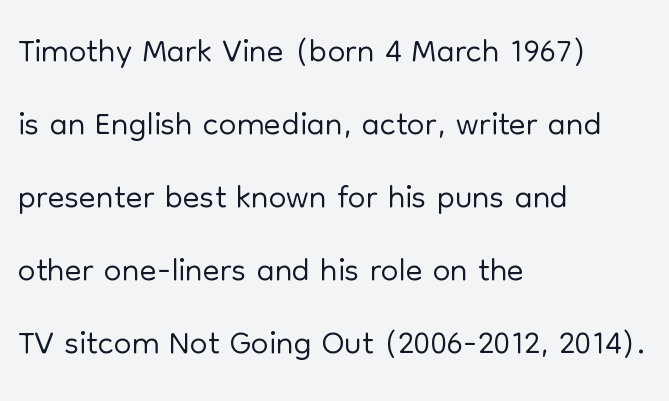
The face used here is proportionally spaced, like ordinary book or web type. Is the block centered? No — it sits flush against the left margin. This sample keeps an unexceptional amount of space between lines. I'd call this a sans setting — the letters go barefoot.
